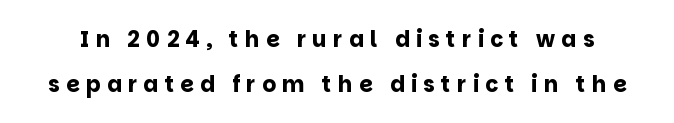
{"italic": "no", "bold": "yes", "underline": "no", "line_spacing": "loose", "line_spacing_ratio": 2.03, "letter_spacing": "wide", "letter_spacing_em": 0.28, "glyph_px": 22}
